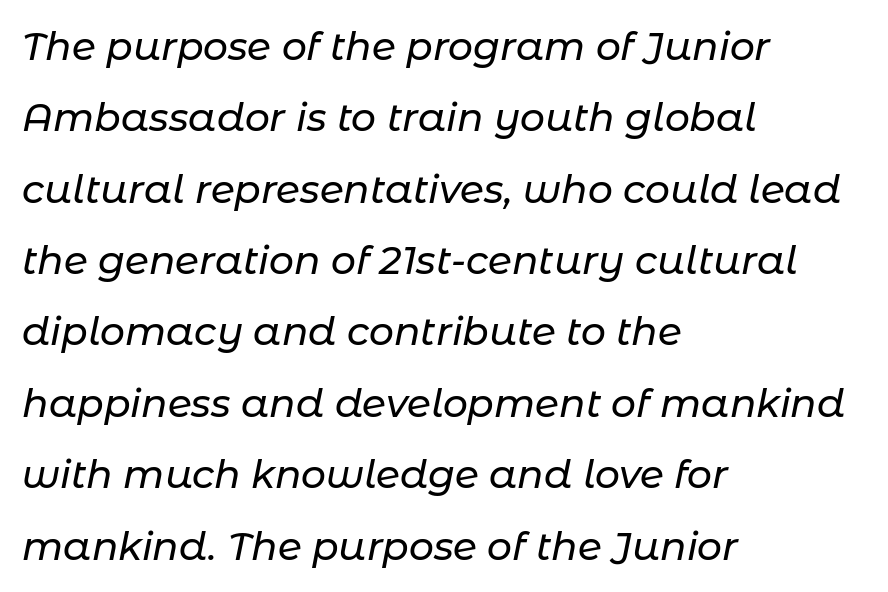
Q: Is the text italic (slanted)? A: Yes, it leans right by about 11 degrees.
Q: Is the text underlined? A: No.
Q: How is the paragraph aligned? A: Left-aligned.
Q: Is the spacing between letters normal or unusually wide? A: Normal.
Q: Width (condensed, normal, or wide)? A: Normal.
Q: Stroke contrast? A: Low.
Q: x-height? A: Medium.
Q: Monospaced? A: No.
